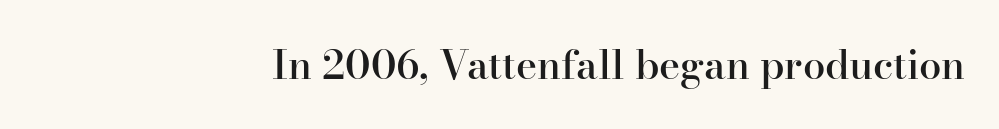
The image shows 40 px semibold serif type, upright; set right-aligned, normal letter spacing, not underlined; high stroke contrast and a small x-height.
